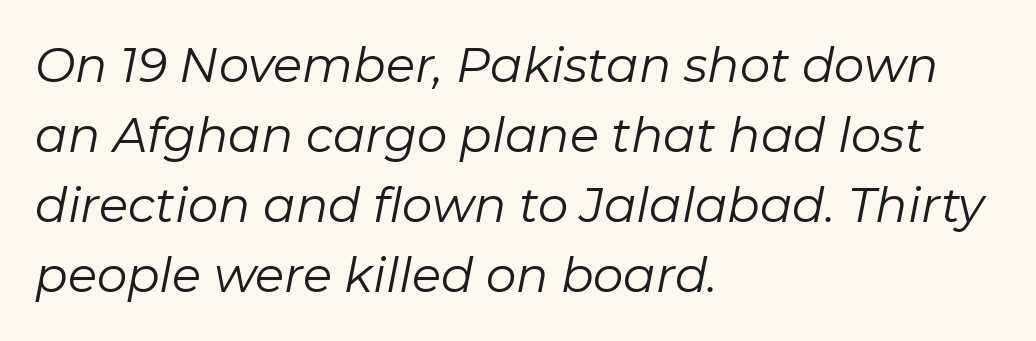
The image shows 48 px regular-weight type, italic (leaning right); set left-aligned, normal line spacing (1.46x), normal letter spacing, not underlined; low stroke contrast and a medium x-height.
